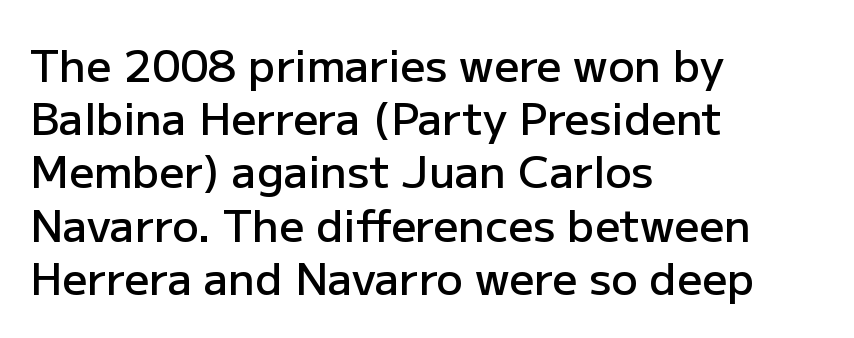
{"serif": "no", "italic": "no", "bold": "semi", "weight": "semibold", "width": "normal", "stroke_contrast": "low", "x_height": "medium", "monospaced": "no", "underline": "no", "align": "left", "line_spacing_ratio": 1.21, "letter_spacing": "normal", "letter_spacing_em": 0.0, "glyph_px": 44}
